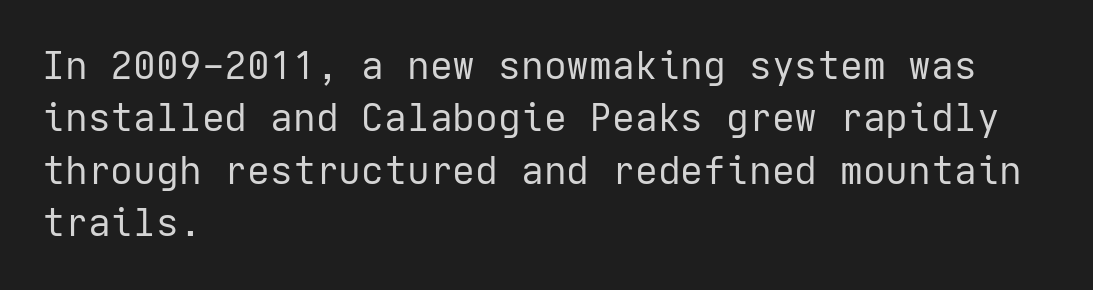
The image shows 38 px regular-weight sans-serif type, upright; set left-aligned, normal line spacing (1.38x), normal letter spacing, not underlined; low stroke contrast and a medium x-height.
